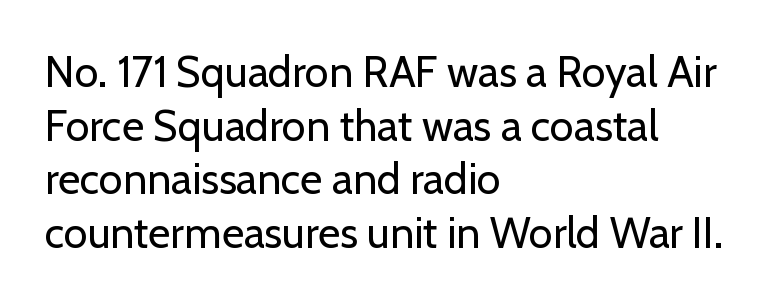
Horizontal alignment here is leftward, the default for most running prose. Looks like regular typesetting: each glyph gets only the width it needs. A sans-serif font was chosen for this passage. The typeface has the unassuming heft of standard copy or less.
